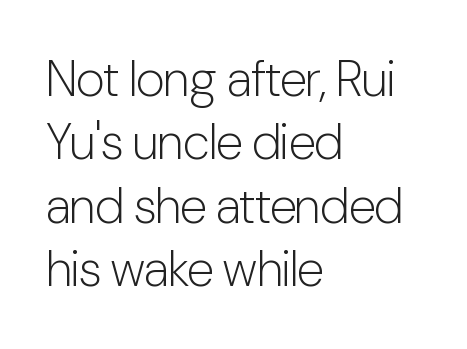
{"serif": "no", "italic": "no", "bold": "no", "weight": "light", "width": "condensed", "stroke_contrast": "low", "x_height": "medium", "monospaced": "no", "underline": "no", "align": "left", "line_spacing": "normal", "line_spacing_ratio": 1.27, "letter_spacing": "normal", "letter_spacing_em": 0.0, "glyph_px": 50}
